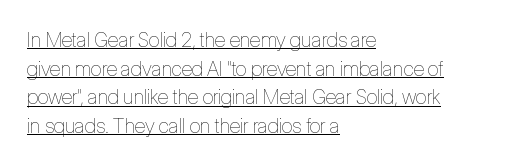
Default kerning and tracking; the words read as compact shapes. These lines were composed using upright roman letters. Somebody hit Ctrl+U on this one — the words are underlined. If you measured baseline to baseline, you'd find a middling distance. The setting favours the left margin, as ordinary paragraphs usually do.
